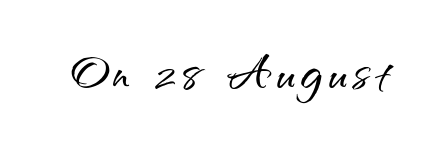
{"serif": "no", "width": "normal", "stroke_contrast": "medium", "x_height": "small", "monospaced": "no", "underline": "no", "glyph_px": 62}
